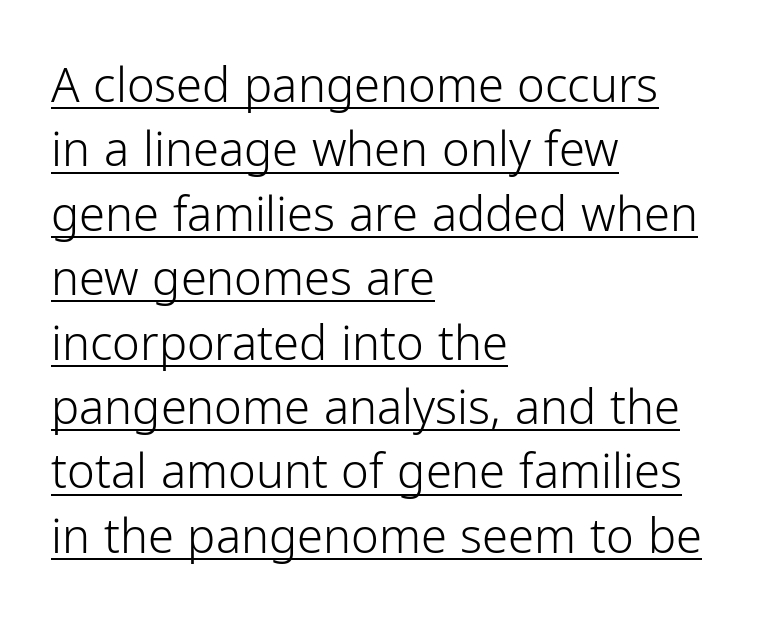
{"serif": "no", "italic": "no", "bold": "no", "weight": "light", "width": "normal", "stroke_contrast": "low", "x_height": "medium", "monospaced": "no", "underline": "yes", "align": "left", "line_spacing": "normal", "line_spacing_ratio": 1.37, "letter_spacing": "normal", "letter_spacing_em": 0.0, "glyph_px": 47}
